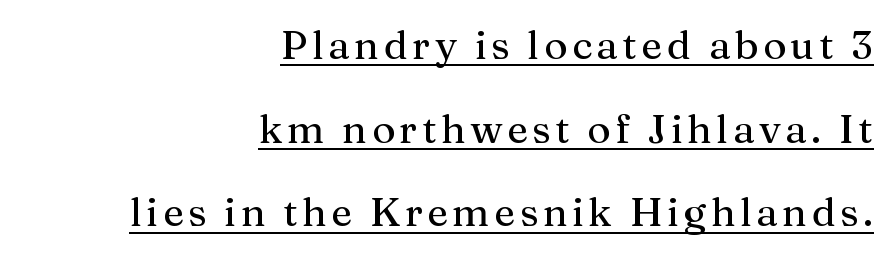
Q: Is the text italic (slanted)? A: No, it is upright.
Q: Is the typeface a serif or a sans-serif typeface? A: Serif.
Q: Is the text underlined? A: Yes.
Q: How is the paragraph aligned? A: Right-aligned.
Q: Is the spacing between lines tight, normal or loose? A: Loose.
Q: Width (condensed, normal, or wide)? A: Normal.
Q: Stroke contrast? A: Medium.
Q: x-height? A: Medium.
Q: Monospaced? A: No.
